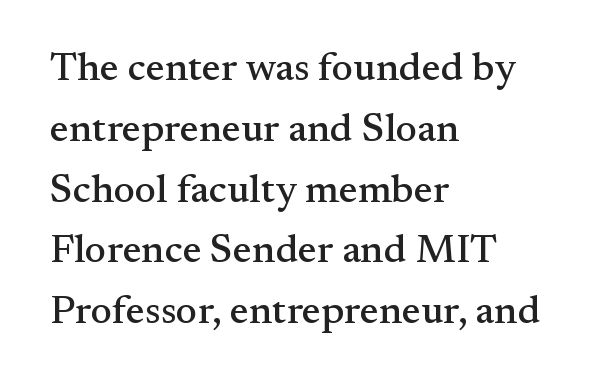
The image shows 40 px serif type, upright; set left-aligned, normal line spacing (1.52x), normal letter spacing, not underlined; medium stroke contrast and a small x-height.
